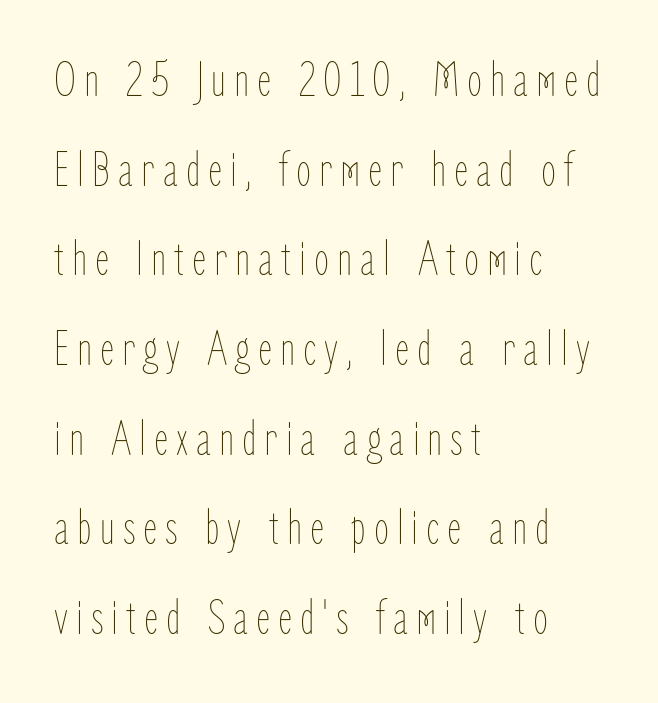
The font's upright variant was chosen for this text. Weight: not bold — regular or lighter. These lines are set flush left with a ragged right edge. Each row of text sits above clean, open space.
